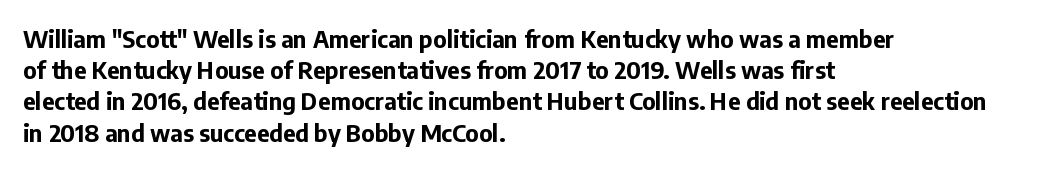
Q: Is the text bold? A: Yes.
Q: Is the text italic (slanted)? A: No, it is upright.
Q: Is the text underlined? A: No.
Q: How is the paragraph aligned? A: Left-aligned.
Q: Is the spacing between letters normal or unusually wide? A: Normal.
Q: Is the spacing between lines tight, normal or loose? A: Normal.
